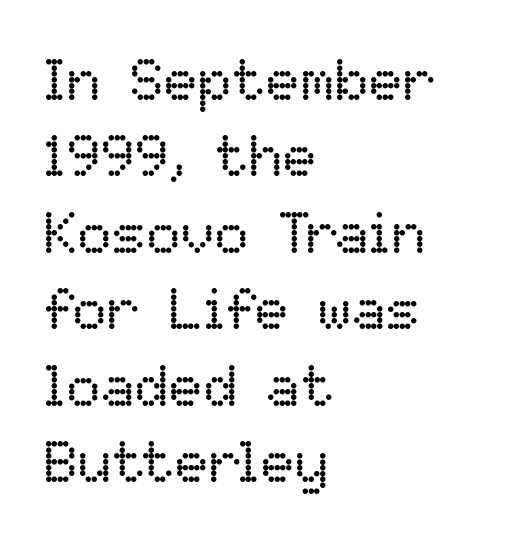
{"italic": "no", "bold": "no", "weight": "regular", "width": "normal", "stroke_contrast": "low", "x_height": "medium", "monospaced": "no", "underline": "no", "align": "left", "line_spacing": "normal", "line_spacing_ratio": 1.34, "letter_spacing": "normal", "letter_spacing_em": 0.0, "glyph_px": 57}
